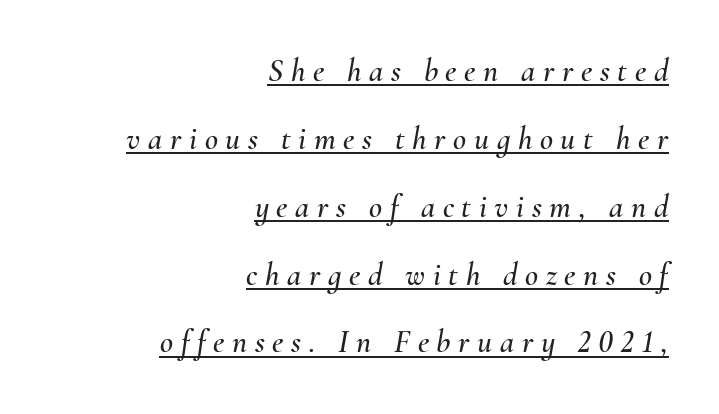
{"italic": "yes", "lean": "right", "slant_degrees": 10, "width": "normal", "stroke_contrast": "medium", "x_height": "small", "monospaced": "no", "underline": "yes", "align": "right", "line_spacing": "loose", "line_spacing_ratio": 2.12, "letter_spacing": "wide", "letter_spacing_em": 0.24, "glyph_px": 32}
